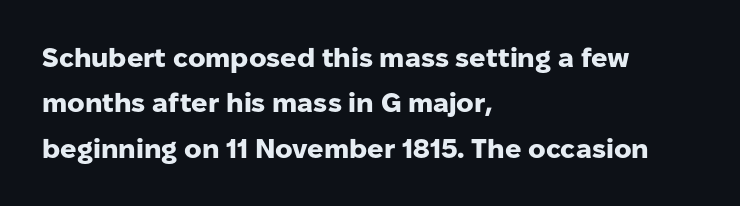
Q: Is the text bold? A: Yes.
Q: Is the text italic (slanted)? A: No, it is upright.
Q: Is the text underlined? A: No.
Q: How is the paragraph aligned? A: Left-aligned.
Q: Is the spacing between letters normal or unusually wide? A: Normal.
Q: Is the spacing between lines tight, normal or loose? A: Normal.
